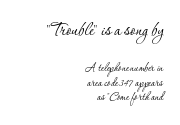
{"bold": "no", "underline": "no", "align": "right", "line_spacing": "tight", "line_spacing_ratio": 1.06, "letter_spacing": "normal", "letter_spacing_em": 0.0, "larger_block": "first", "size_ratio": 1.64, "glyph_px": 23}
